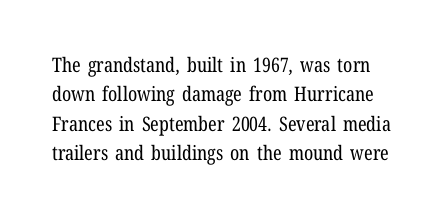
Q: Is the text bold? A: No.
Q: Is the text italic (slanted)? A: No, it is upright.
Q: Is the text underlined? A: No.
Q: Is the spacing between letters normal or unusually wide? A: Normal.
Q: Is the spacing between lines tight, normal or loose? A: Normal.
